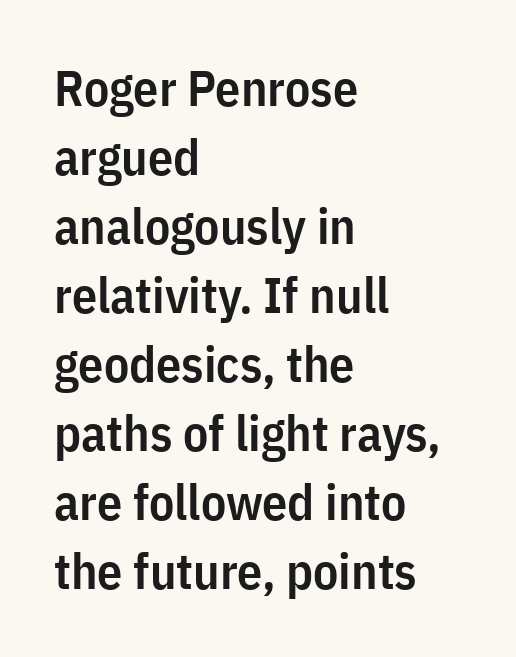
{"serif": "no", "italic": "no", "bold": "semi", "weight": "semibold", "width": "condensed", "stroke_contrast": "low", "x_height": "medium", "monospaced": "no", "underline": "no", "align": "left", "line_spacing": "normal", "line_spacing_ratio": 1.38, "letter_spacing": "normal", "letter_spacing_em": 0.0, "glyph_px": 50}
